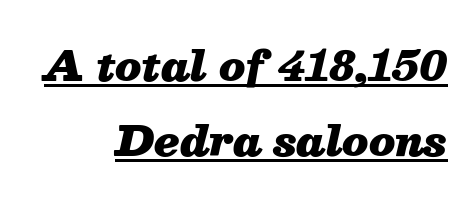
The image shows 41 px heavy type, italic (leaning right); set right-aligned, line spacing 1.83x, normal letter spacing, underlined; medium stroke contrast and a medium x-height.
